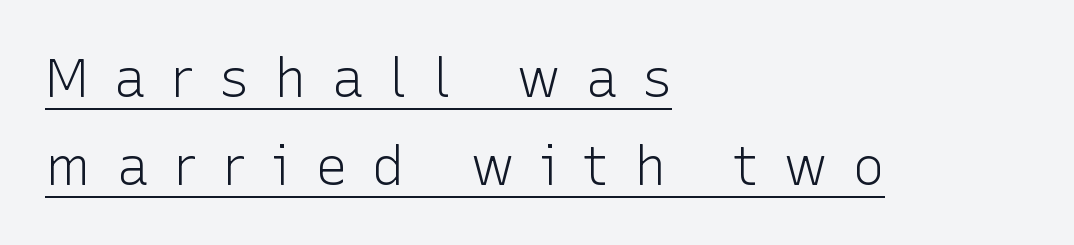
The image shows 54 px light sans-serif type, upright; set left-aligned, normal line spacing (1.63x), unusually wide letter spacing (+0.46 em), underlined; low stroke contrast and a medium x-height.
